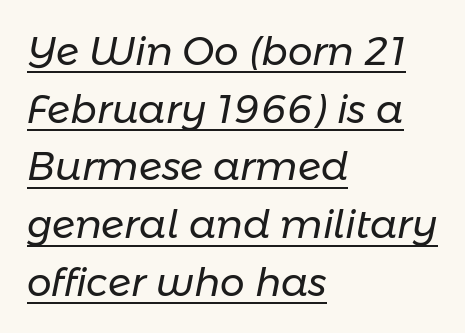
Characters follow at the spacing the type designer built in. Each letter keeps its own natural width here, so spacing adapts to shape. The rendering applies a slant to the glyphs. Horizontally, the lines are justified to the leading edge only.
